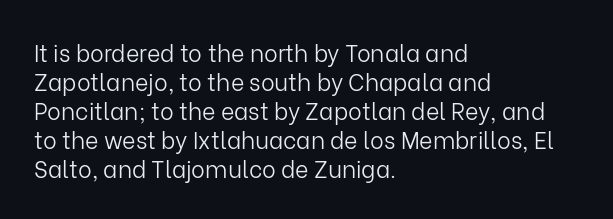
A typesetter would call this zero additional tracking. If you drew a line through each stem, it would be perfectly vertical. This block has exactly the height ordinary leading produces. Teacher's note: observe the even left margin — that is flush-left alignment. The area under the type is left untouched. This is not heavy type; no bold has been used.
